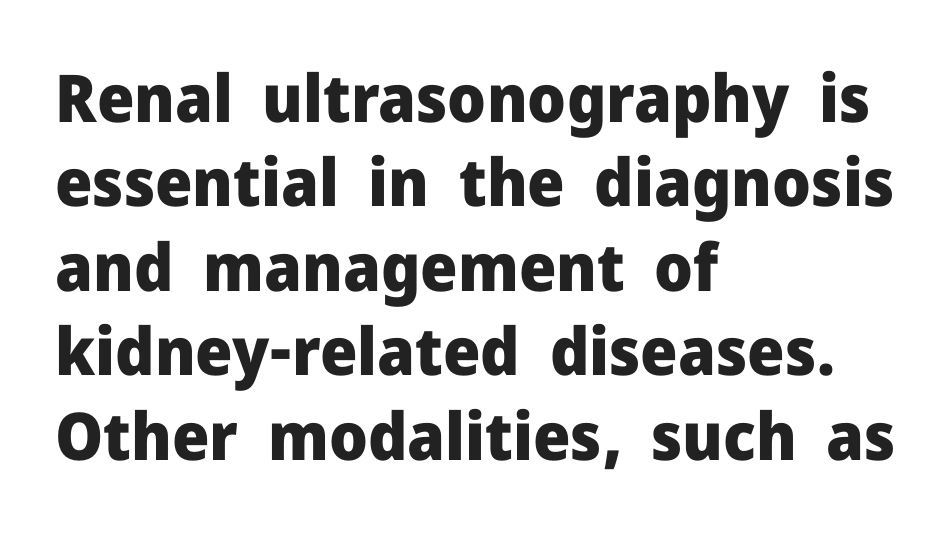
The image shows 66 px heavy sans-serif type, upright; set left-aligned, normal line spacing (1.28x), normal letter spacing, not underlined; low stroke contrast and a medium x-height.
